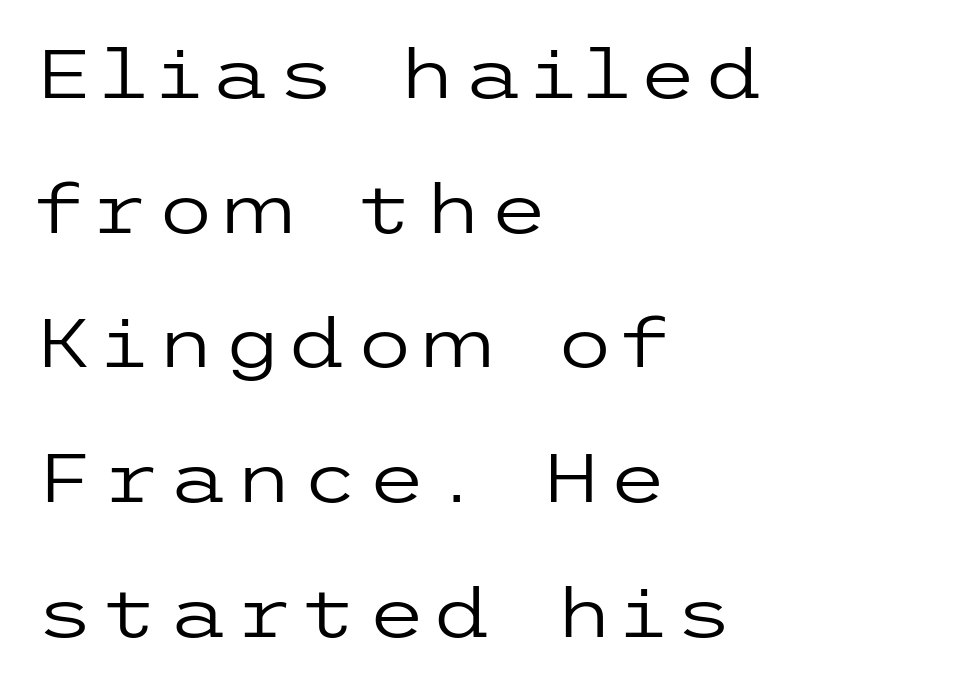
Q: Is the text bold? A: No.
Q: Is the text italic (slanted)? A: No, it is upright.
Q: Is the typeface a serif or a sans-serif typeface? A: Sans-serif.
Q: Is the text underlined? A: No.
Q: How is the paragraph aligned? A: Left-aligned.
Q: Is the spacing between lines tight, normal or loose? A: Loose.
Q: Width (condensed, normal, or wide)? A: Wide.
Q: Stroke contrast? A: Low.
Q: x-height? A: Medium.
